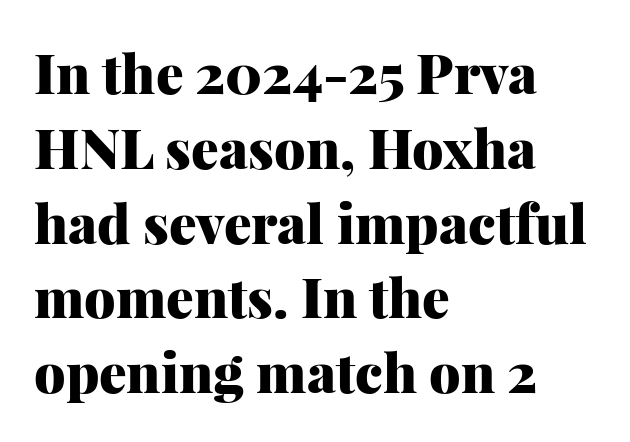
The image shows 55 px heavy serif type, upright; set left-aligned, normal line spacing (1.36x), normal letter spacing, not underlined; medium stroke contrast and a medium x-height.
